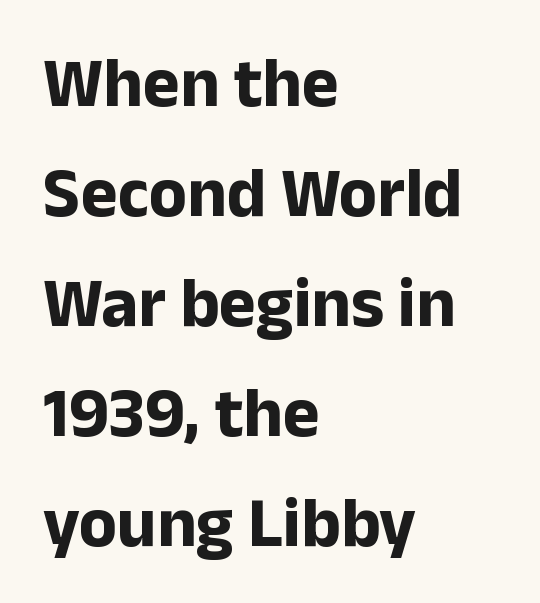
Short note: letters normally spaced. The letters carry no serifs — their stems end cleanly without finishing strokes. Does the lettering tilt? It doesn't — this is upright. Looks like regular typesetting: each glyph gets only the width it needs. The rendering uses a moderate line-height, typical for paragraphs. Typesetter's note: full bold, strokes at maximum text heaviness.
